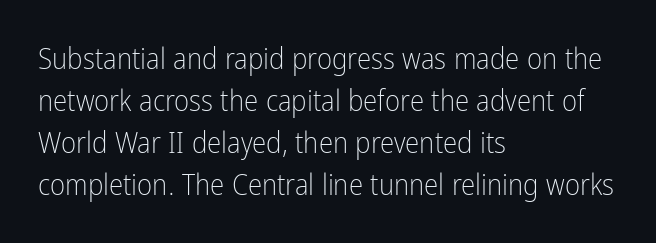
Lines of text with bare space underneath. Look at the bottom of the vertical strokes: they stop flat, with no serifs. Which margin do the lines hug? The left one — the right edge is uneven. Looks like regular typesetting: each glyph gets only the width it needs. Nothing unusual about the tracking: characters are spaced as the font intends.
